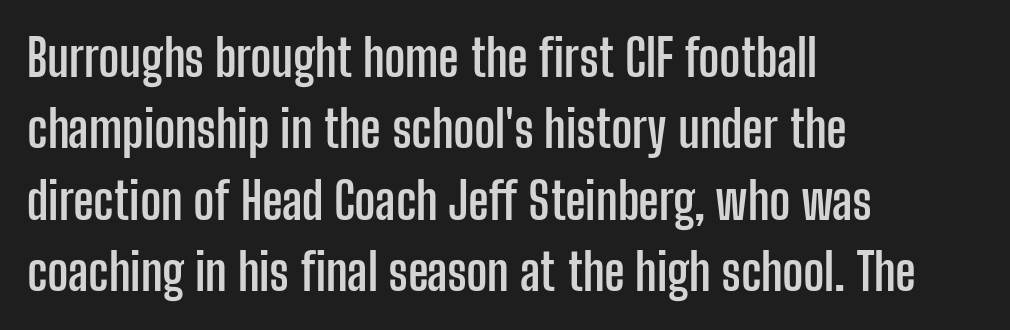
Character widths vary here, with narrow letters taking less room than wide ones. Line beginnings align vertically; line endings do not. To sum up the face: it is a sans, with no serifs. This sample uses plain, unmodified letter spacing.
